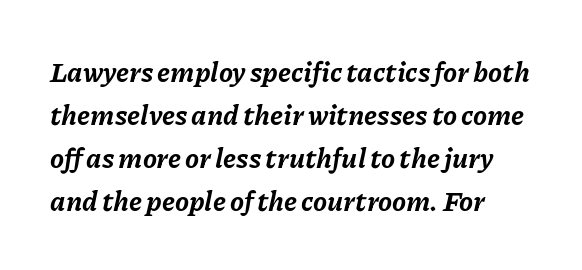
The image shows 28 px bold type, italic (leaning right); set normal line spacing (1.53x), normal letter spacing, not underlined; low stroke contrast and a medium x-height.
